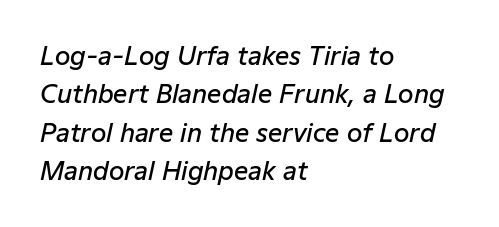
Q: Is the text bold? A: Semi-bold.
Q: Is the text italic (slanted)? A: Yes, it leans right by about 12 degrees.
Q: Is the text underlined? A: No.
Q: How is the paragraph aligned? A: Left-aligned.
Q: Is the spacing between letters normal or unusually wide? A: Normal.
Q: Is the spacing between lines tight, normal or loose? A: Normal.
